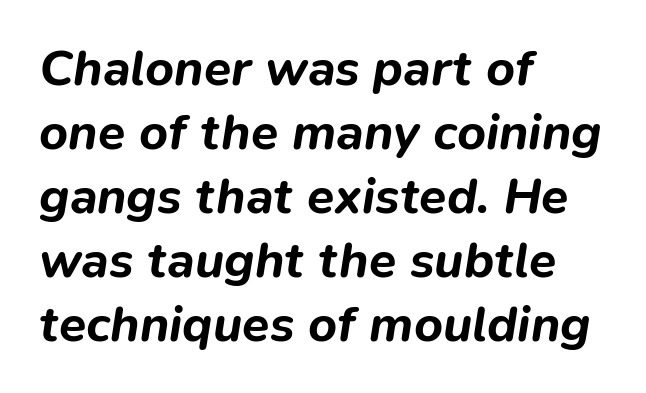
{"italic": "yes", "lean": "right", "slant_degrees": 9, "bold": "yes", "weight": "bold", "width": "normal", "stroke_contrast": "low", "x_height": "medium", "monospaced": "no", "underline": "no", "align": "left", "line_spacing": "normal", "line_spacing_ratio": 1.28, "letter_spacing": "normal", "letter_spacing_em": 0.0, "glyph_px": 50}
